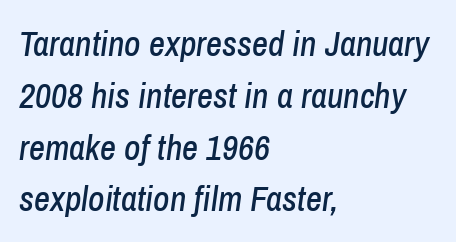
Q: Is the text italic (slanted)? A: Yes, it leans right by about 8 degrees.
Q: Is the text underlined? A: No.
Q: How is the paragraph aligned? A: Left-aligned.
Q: Is the spacing between letters normal or unusually wide? A: Normal.
Q: Is the spacing between lines tight, normal or loose? A: Normal.
Q: Width (condensed, normal, or wide)? A: Condensed.
Q: Stroke contrast? A: Low.
Q: x-height? A: Medium.
Q: Monospaced? A: No.
